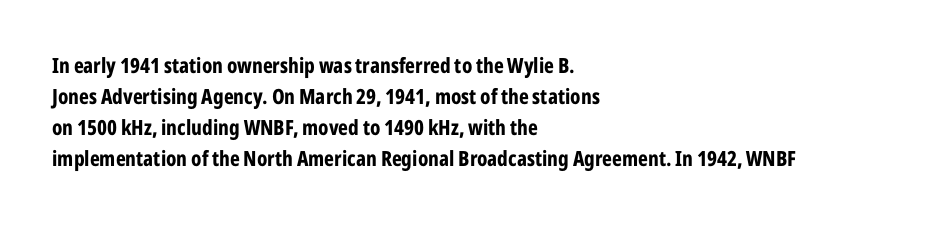
Q: Is the text bold? A: Yes.
Q: Is the text italic (slanted)? A: No, it is upright.
Q: Is the text underlined? A: No.
Q: How is the paragraph aligned? A: Left-aligned.
Q: Is the spacing between letters normal or unusually wide? A: Normal.
Q: Is the spacing between lines tight, normal or loose? A: Normal.
